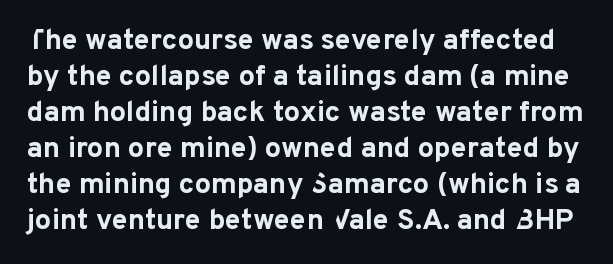
This sample has the flowing, uneven cadence of proportional lettering. Serifs: no, the terminals of the letterforms are clean. Spacing between characters is what you'd get straight out of the box. Bare-footed words on every line.
